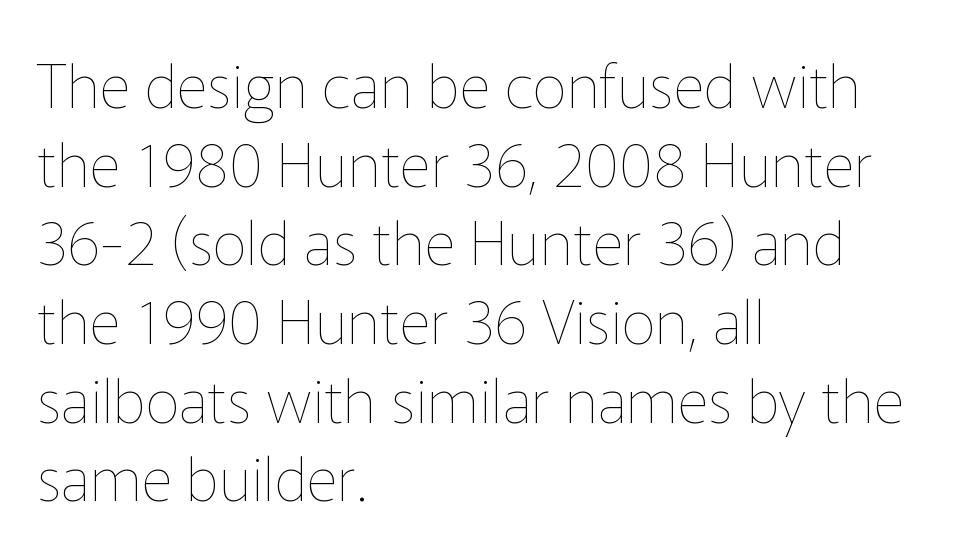
Q: Is the text bold? A: No.
Q: Is the text italic (slanted)? A: No, it is upright.
Q: Is the text underlined? A: No.
Q: How is the paragraph aligned? A: Left-aligned.
Q: Is the spacing between letters normal or unusually wide? A: Normal.
Q: Is the spacing between lines tight, normal or loose? A: Normal.
Q: Width (condensed, normal, or wide)? A: Normal.
Q: Stroke contrast? A: Low.
Q: x-height? A: Medium.
Q: Monospaced? A: No.
